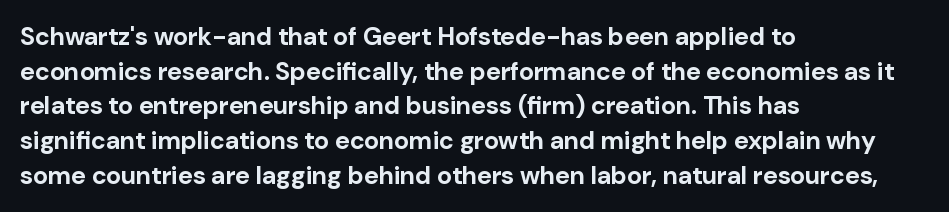
The image shows 25 px bold type, upright; set left-aligned, normal line spacing (1.39x), normal letter spacing, not underlined.
